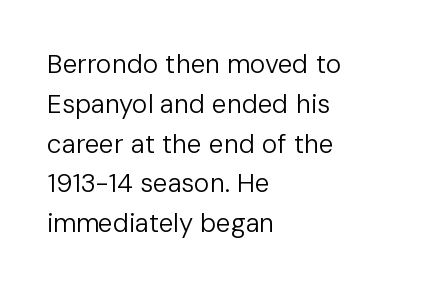
Q: Is the text bold? A: No.
Q: Is the text italic (slanted)? A: No, it is upright.
Q: Is the text underlined? A: No.
Q: How is the paragraph aligned? A: Left-aligned.
Q: Is the spacing between letters normal or unusually wide? A: Normal.
Q: Is the spacing between lines tight, normal or loose? A: Normal.
